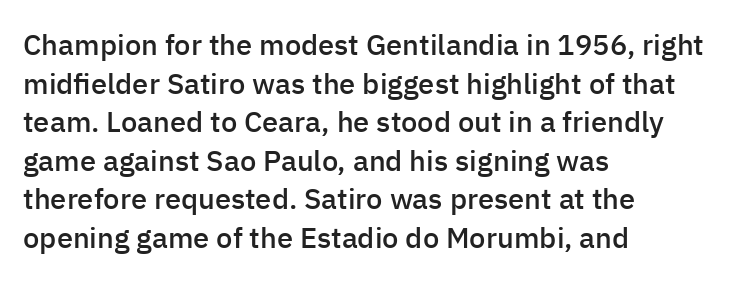
The image shows 29 px semibold sans-serif type, upright; set left-aligned, normal line spacing (1.33x), normal letter spacing, not underlined; low stroke contrast and a medium x-height.
